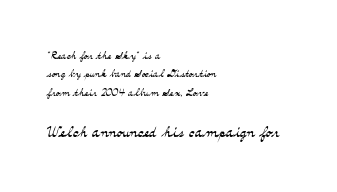
{"bold": "no", "underline": "no", "align": "left", "line_spacing": "normal", "line_spacing_ratio": 1.32, "letter_spacing": "normal", "letter_spacing_em": 0.0, "larger_block": "second", "size_ratio": 1.5, "glyph_px": 21}
